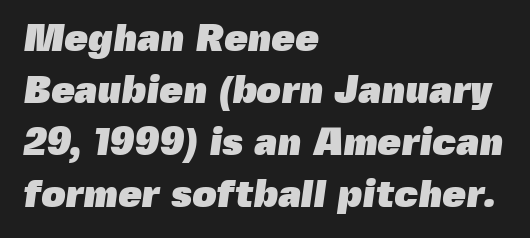
A dark, heavy texture on the line: the type is bold. The line texture is even and compact thanks to regular tracking. The glyphs are unaccompanied by any horizontal stroke below them. The glyphs in this specimen are sans serif. Think of a printed novel: that variable character pitch is what you see here. The rows are spaced the way most documents space them.
